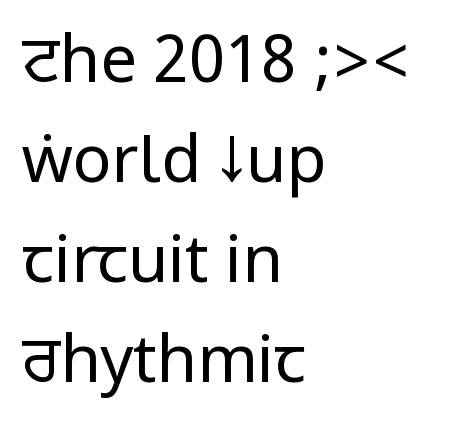
The image shows 65 px regular-weight, condensed sans-serif type, upright; set left-aligned, normal line spacing (1.54x), normal letter spacing, not underlined; low stroke contrast.
